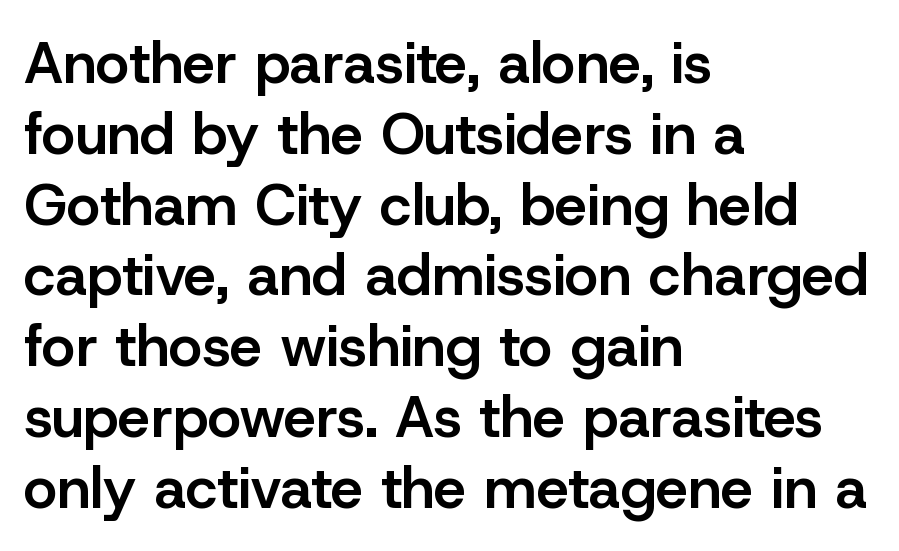
The image shows 58 px semibold sans-serif type, upright; set left-aligned, line spacing 1.22x, normal letter spacing, not underlined; low stroke contrast and a medium x-height.
